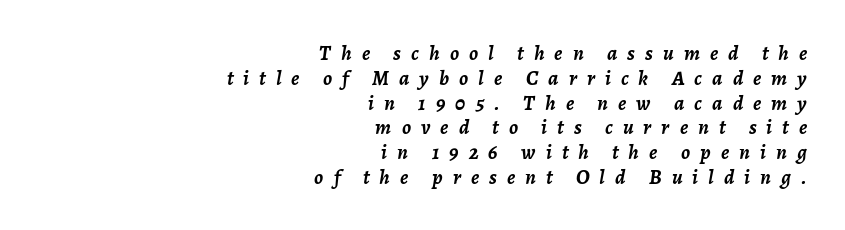
{"italic": "yes", "lean": "right", "slant_degrees": 7, "bold": "yes", "underline": "no", "align": "right", "line_spacing_ratio": 1.18, "letter_spacing": "wide", "letter_spacing_em": 0.48, "glyph_px": 21}
